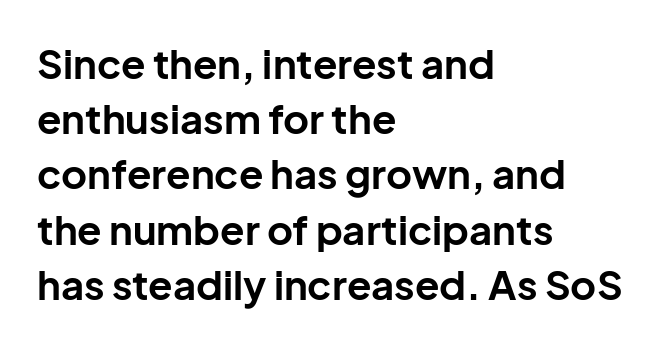
The image shows 40 px bold sans-serif type, upright; set left-aligned, normal line spacing (1.38x), normal letter spacing, not underlined; low stroke contrast and a medium x-height.
